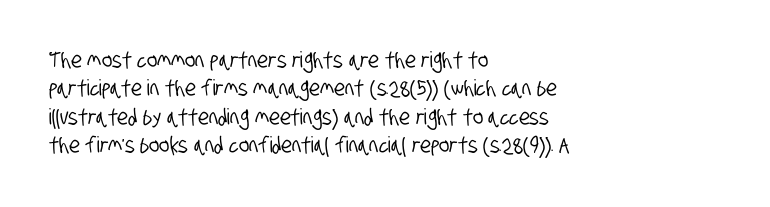
Successive baselines arrive at the customary interval. Spacing between characters is what you'd get straight out of the box. Teacher's note: observe the even left margin — that is flush-left alignment. Has an underline been added? It has not.
